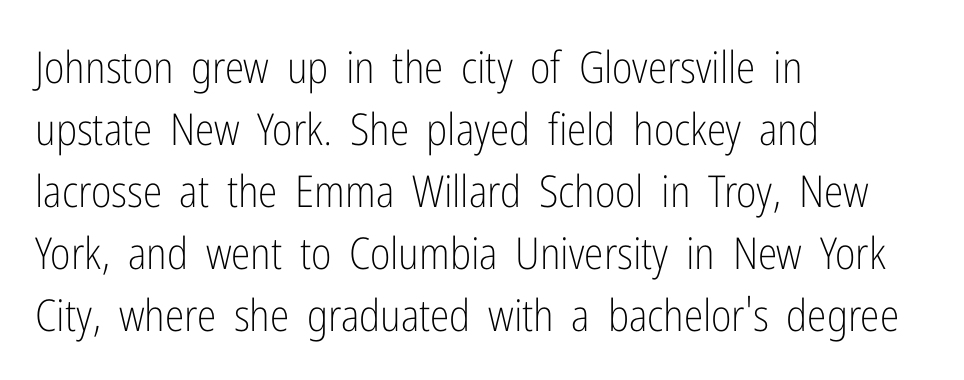
Q: Is the text bold? A: No.
Q: Is the text italic (slanted)? A: No, it is upright.
Q: Is the typeface a serif or a sans-serif typeface? A: Sans-serif.
Q: Is the text underlined? A: No.
Q: How is the paragraph aligned? A: Left-aligned.
Q: Is the spacing between letters normal or unusually wide? A: Normal.
Q: Is the spacing between lines tight, normal or loose? A: Normal.
Q: Width (condensed, normal, or wide)? A: Condensed.
Q: Stroke contrast? A: Low.
Q: x-height? A: Medium.
Q: Monospaced? A: No.
